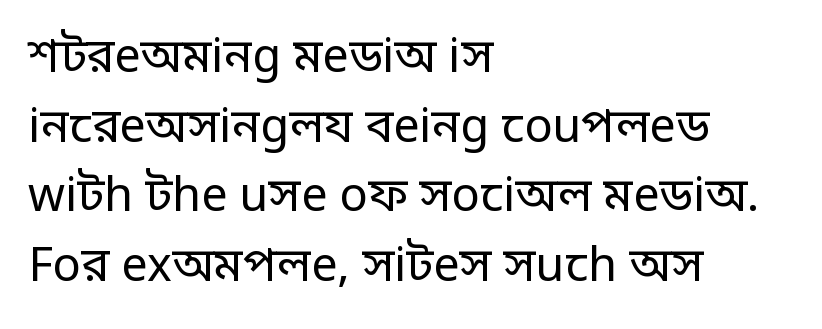
Q: Is the text bold? A: No.
Q: Is the text italic (slanted)? A: No, it is upright.
Q: Is the typeface a serif or a sans-serif typeface? A: Sans-serif.
Q: Is the text underlined? A: No.
Q: How is the paragraph aligned? A: Left-aligned.
Q: Is the spacing between letters normal or unusually wide? A: Normal.
Q: Is the spacing between lines tight, normal or loose? A: Normal.
Q: Width (condensed, normal, or wide)? A: Normal.
Q: Stroke contrast? A: Low.
Q: x-height? A: Large.
Q: Monospaced? A: No.
